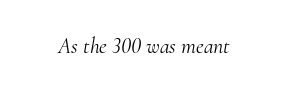
{"italic": "yes", "lean": "right", "slant_degrees": 10, "bold": "no", "underline": "no", "letter_spacing": "normal", "letter_spacing_em": 0.0, "glyph_px": 22}
